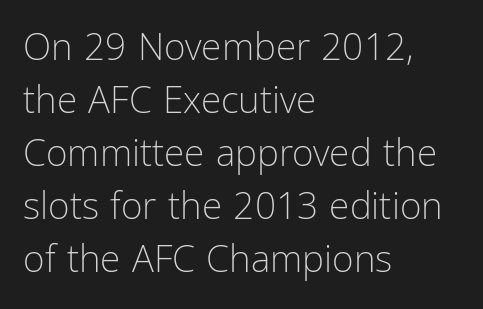
{"serif": "no", "italic": "no", "bold": "no", "weight": "light", "width": "condensed", "stroke_contrast": "low", "x_height": "medium", "monospaced": "no", "underline": "no", "align": "left", "line_spacing": "normal", "line_spacing_ratio": 1.43, "letter_spacing": "normal", "letter_spacing_em": 0.0, "glyph_px": 37}
